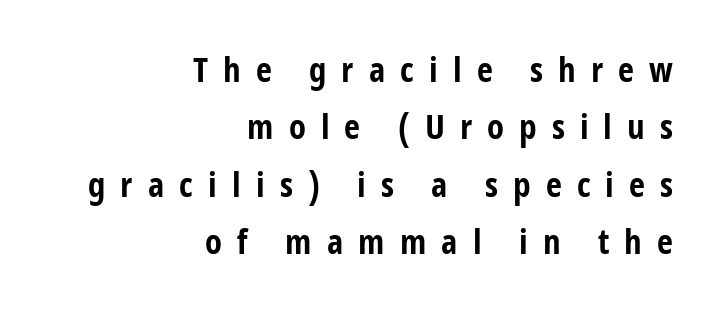
The image shows 35 px bold, condensed sans-serif type, upright; set right-aligned, normal line spacing (1.64x), unusually wide letter spacing (+0.43 em), not underlined; low stroke contrast and a medium x-height.
